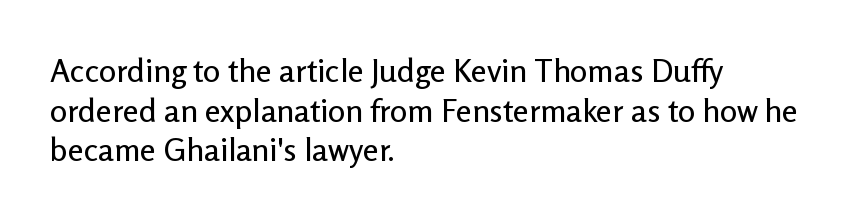
Q: Is the text italic (slanted)? A: No, it is upright.
Q: Is the typeface a serif or a sans-serif typeface? A: Sans-serif.
Q: Is the text underlined? A: No.
Q: How is the paragraph aligned? A: Left-aligned.
Q: Is the spacing between letters normal or unusually wide? A: Normal.
Q: Width (condensed, normal, or wide)? A: Normal.
Q: Stroke contrast? A: Low.
Q: x-height? A: Medium.
Q: Monospaced? A: No.
